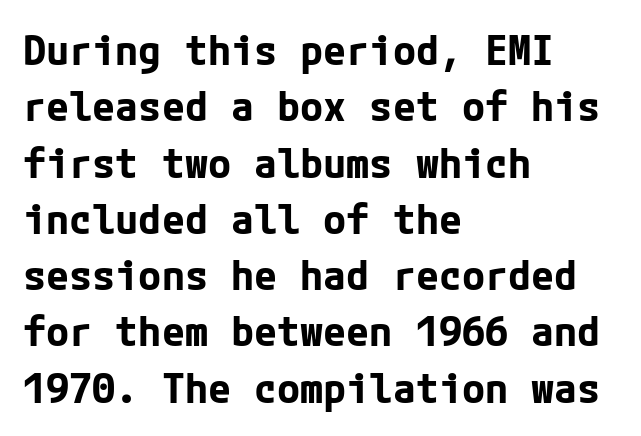
You can tell it's not italic because the verticals are truly vertical. Summary of vertical rhythm: regular, with standard interline spacing. Typographic density is high because the face is bold. Look at the tracking — it's just the regular setting, nothing added. Type without underlining. These lines are composed in type without serifs.
